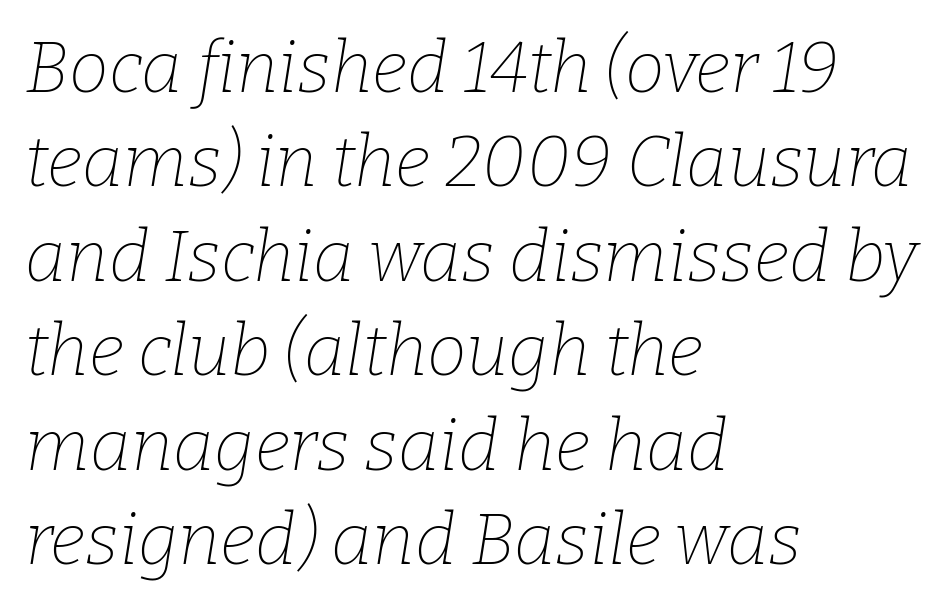
{"serif": "yes", "italic": "yes", "lean": "right", "slant_degrees": 9, "bold": "no", "weight": "thin", "width": "normal", "stroke_contrast": "low", "x_height": "medium", "monospaced": "no", "underline": "no", "align": "left", "line_spacing": "normal", "line_spacing_ratio": 1.33, "letter_spacing": "normal", "letter_spacing_em": 0.0, "glyph_px": 71}
